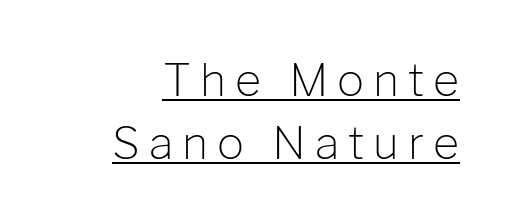
{"serif": "no", "italic": "no", "bold": "no", "weight": "light", "width": "normal", "stroke_contrast": "low", "x_height": "medium", "monospaced": "no", "underline": "yes", "line_spacing": "normal", "line_spacing_ratio": 1.4, "letter_spacing": "wide", "letter_spacing_em": 0.2, "glyph_px": 45}
